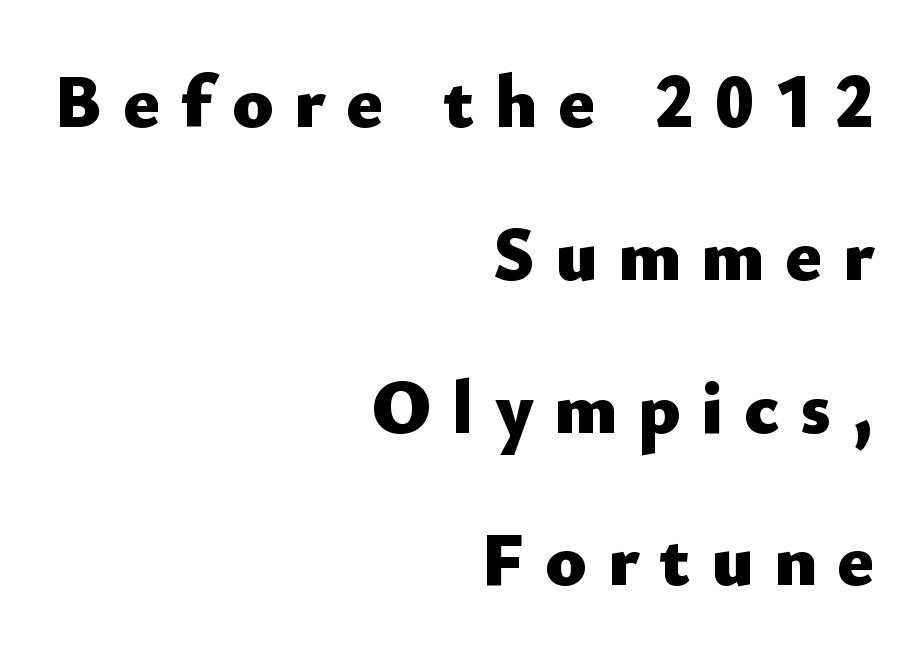
Tracking value appears strongly positive — letters spread wide. The specimen reads as upright at a glance. Emphasis by weight is at full strength: bold. Compared with typical paragraphs, the rows here are farther apart. The font family rendered here belongs to the sans-serif group.
